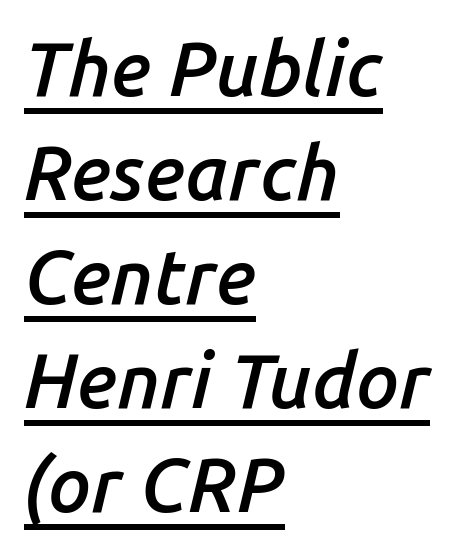
The image shows 76 px semibold type, italic (leaning right); set left-aligned, normal line spacing (1.37x), normal letter spacing, underlined; low stroke contrast and a medium x-height.
